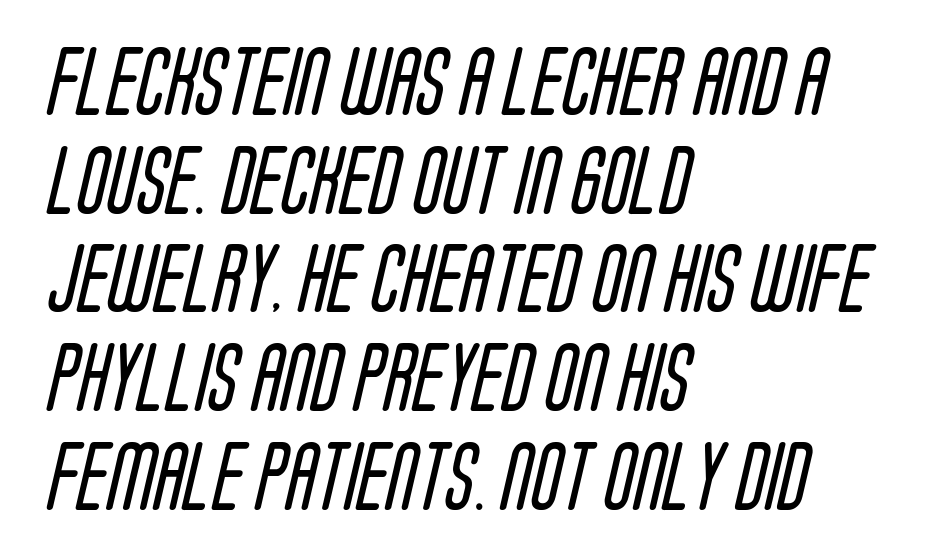
No heavy texture on the line: the type isn't bold. The passage shown is typed in a proportional face where columns would drift. What stands out about the letter spacing? Nothing — it is the standard amount. All the whitespace from short lines collects on the right. Leading matches the norm, producing a regular column.
